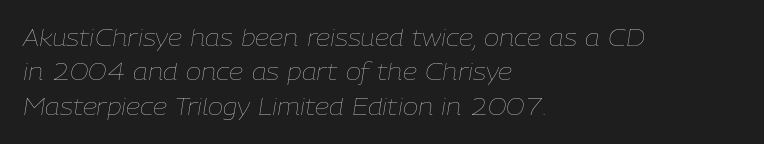
{"italic": "yes", "lean": "right", "slant_degrees": 9, "bold": "no", "underline": "no", "align": "left", "line_spacing": "normal", "line_spacing_ratio": 1.5, "letter_spacing": "normal", "letter_spacing_em": 0.0, "glyph_px": 23}
